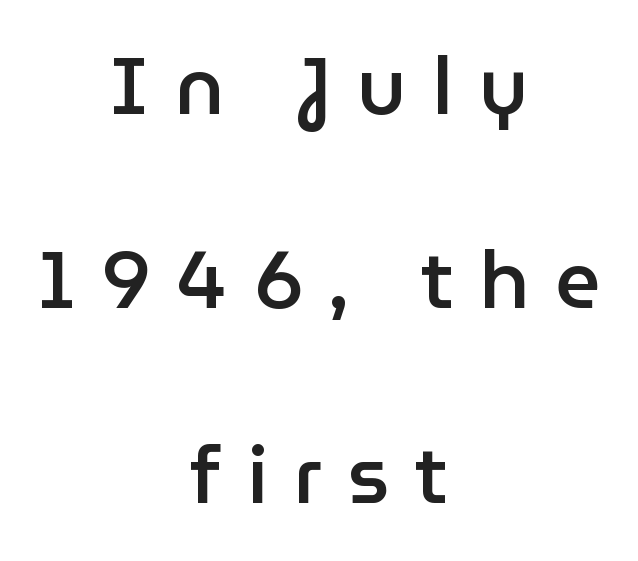
Teacher's note: observe the equal gaps on both sides — that is centered alignment. Is the letter spacing exaggerated? Yes — the characters are pushed far apart. Upright lettering throughout. The vertical gap from one line to the next is large. How heavy is the stroke? Medium-heavy — a semibold, shy of bold.
